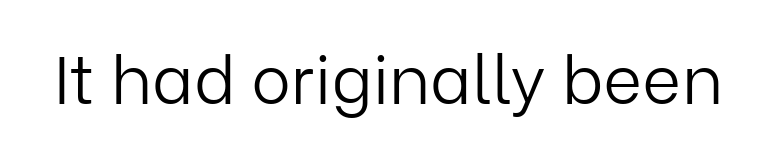
Q: Is the text bold? A: No.
Q: Is the text italic (slanted)? A: No, it is upright.
Q: Is the typeface a serif or a sans-serif typeface? A: Sans-serif.
Q: Is the text underlined? A: No.
Q: Is the spacing between letters normal or unusually wide? A: Normal.
Q: Width (condensed, normal, or wide)? A: Normal.
Q: Stroke contrast? A: Low.
Q: x-height? A: Medium.
Q: Monospaced? A: No.
